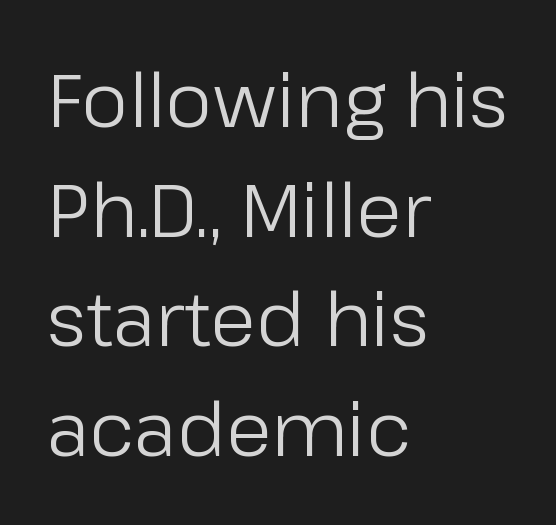
The image shows 74 px regular-weight sans-serif type, upright; set left-aligned, normal line spacing (1.48x), normal letter spacing, not underlined; low stroke contrast and a medium x-height.
